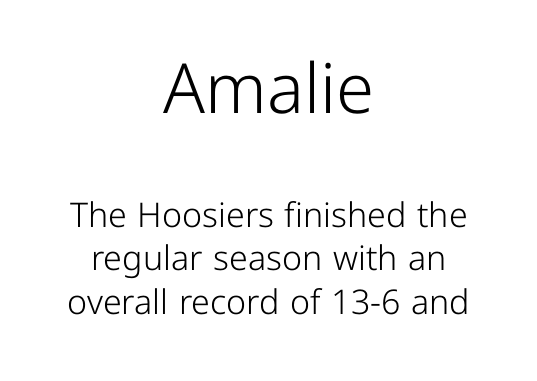
The image shows 69 px light sans-serif type, upright; set centered, normal line spacing (1.28x), normal letter spacing, not underlined; the first (top) block is 2.03x larger; low stroke contrast and a medium x-height.
